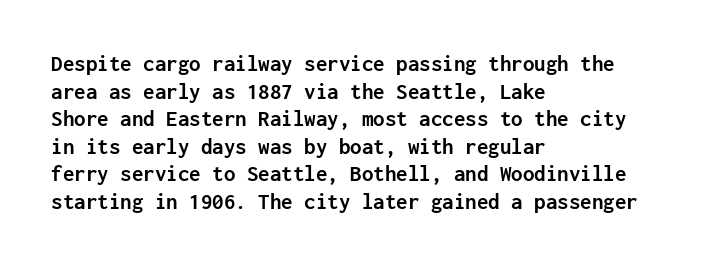
{"italic": "no", "bold": "yes", "underline": "no", "align": "left", "line_spacing_ratio": 1.2, "letter_spacing": "normal", "letter_spacing_em": 0.0, "glyph_px": 23}
